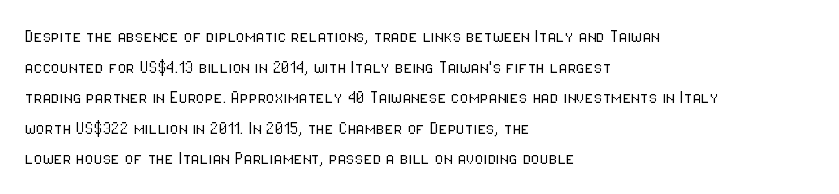
If you drew a line through each stem, it would be perfectly vertical. Students, observe: this is what conventionally led text looks like. Alignment: flush left. Decoration check: the copy has no underline.
